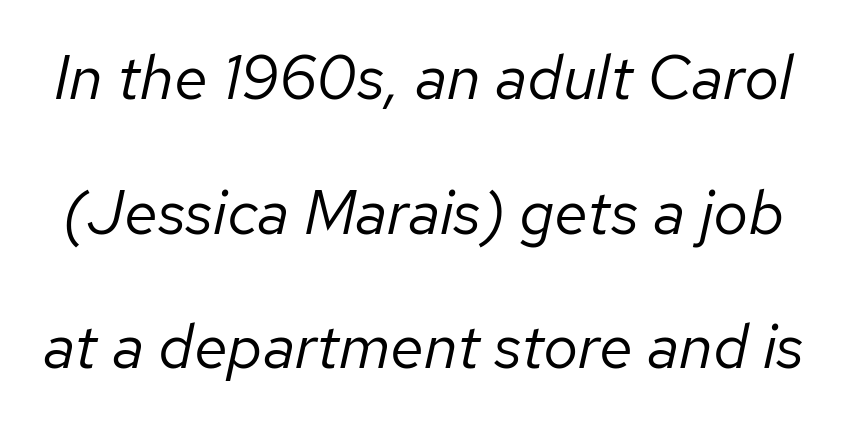
{"italic": "yes", "lean": "right", "slant_degrees": 12, "bold": "no", "weight": "regular", "width": "normal", "stroke_contrast": "low", "x_height": "medium", "monospaced": "no", "underline": "no", "line_spacing": "loose", "line_spacing_ratio": 2.17, "letter_spacing": "normal", "letter_spacing_em": 0.0, "glyph_px": 62}
